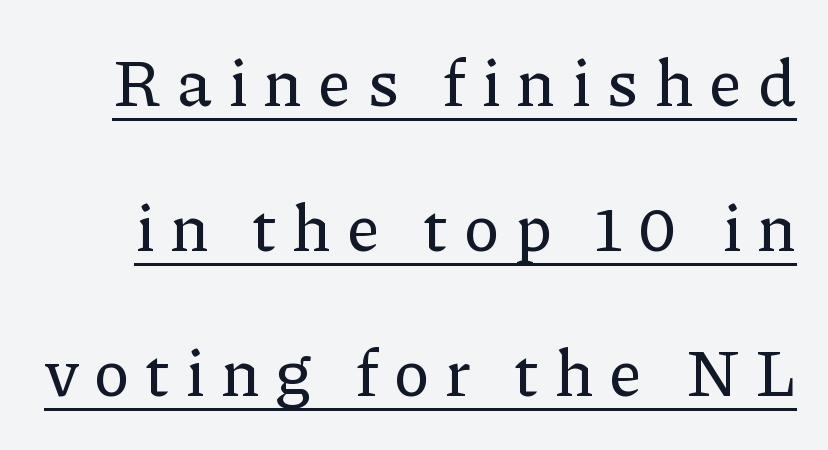
{"serif": "yes", "italic": "no", "width": "normal", "stroke_contrast": "low", "x_height": "medium", "monospaced": "no", "underline": "yes", "line_spacing": "loose", "line_spacing_ratio": 2.2, "letter_spacing": "wide", "letter_spacing_em": 0.24, "glyph_px": 66}
